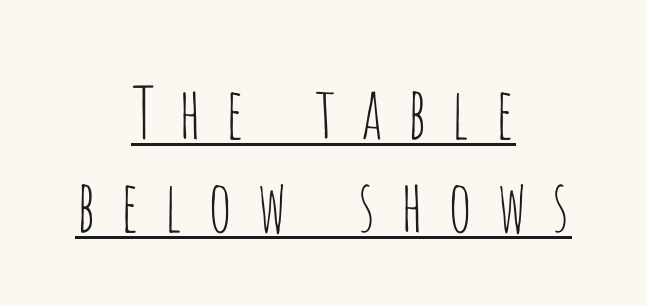
Leading: standard. You could not count columns in this text — the font is proportionally spaced. Has an underline been added? It has. These lines stack symmetrically, like a column narrowing and widening about its center.
